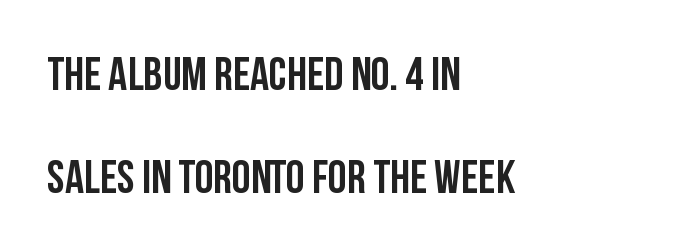
The image shows 47 px semibold, condensed sans-serif type, upright; set left-aligned, loose line spacing (2.2x), normal letter spacing, not underlined; low stroke contrast and a large x-height.
